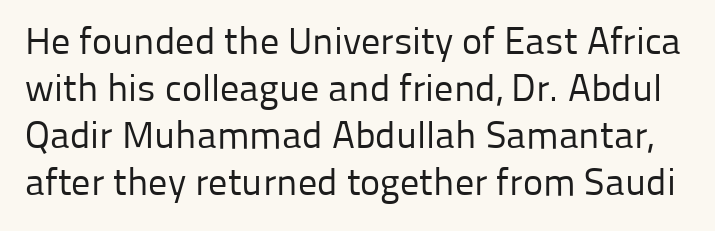
Anything drawn beneath the words? Only blank space. Do the letters lean? They stand straight. The rendering uses natural spacing where letterforms have individual widths. Observe the absence of serifs on each vertical stroke in this sample.
